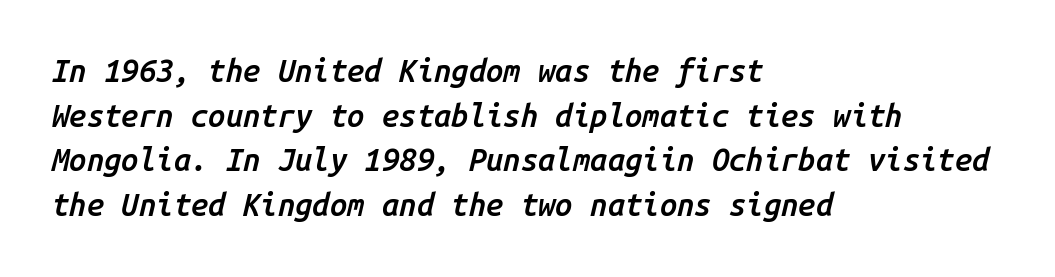
The image shows 31 px semibold type, italic (leaning right), monospaced; set left-aligned, normal line spacing (1.44x), normal letter spacing, not underlined; low stroke contrast and a medium x-height.
